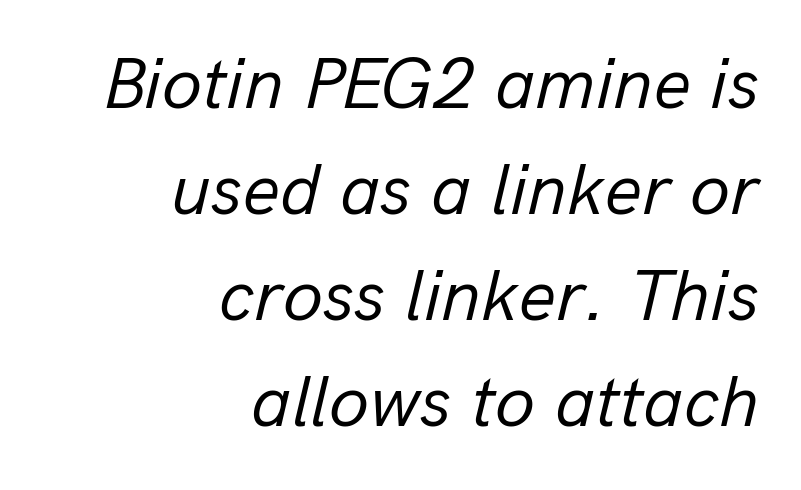
{"italic": "yes", "lean": "right", "slant_degrees": 13, "bold": "no", "weight": "regular", "width": "normal", "stroke_contrast": "low", "x_height": "medium", "monospaced": "no", "underline": "no", "align": "right", "line_spacing": "normal", "line_spacing_ratio": 1.45, "letter_spacing": "normal", "letter_spacing_em": 0.0, "glyph_px": 73}
